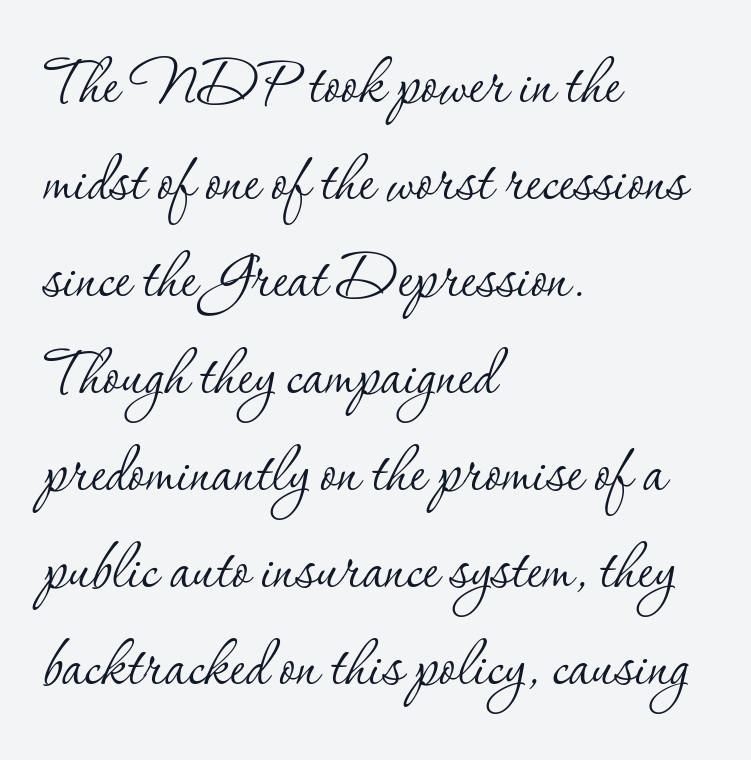
{"serif": "yes", "bold": "no", "weight": "thin", "width": "normal", "stroke_contrast": "low", "x_height": "small", "monospaced": "no", "underline": "no", "align": "left", "line_spacing": "normal", "line_spacing_ratio": 1.26, "letter_spacing": "normal", "letter_spacing_em": 0.0, "glyph_px": 77}
